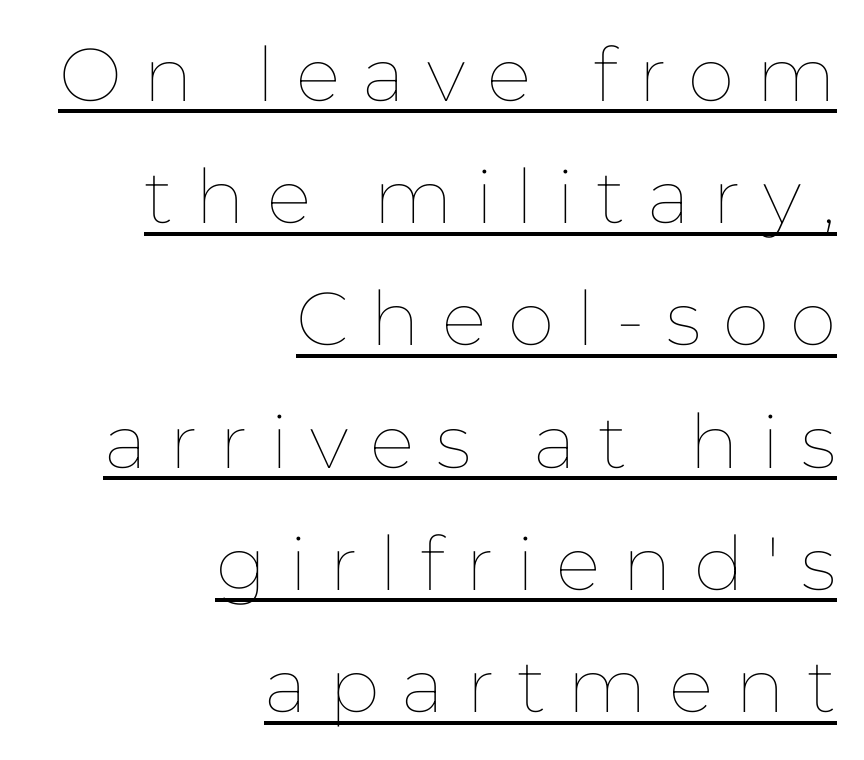
{"italic": "no", "bold": "no", "weight": "thin", "width": "normal", "stroke_contrast": "low", "x_height": "medium", "monospaced": "no", "underline": "yes", "align": "right", "line_spacing": "normal", "line_spacing_ratio": 1.63, "letter_spacing": "wide", "letter_spacing_em": 0.29, "glyph_px": 75}
